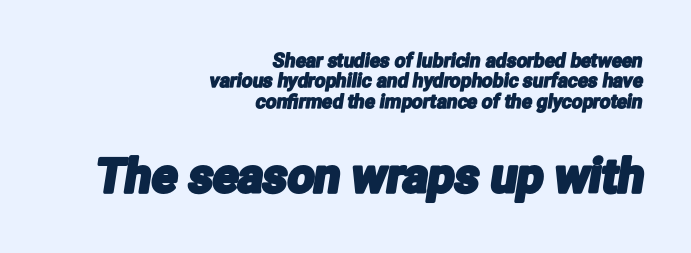
Is the block centered? No — it sits flush against the right margin. Just letters on the line, the space beneath them empty. The letters sit at their default tracking, neither squeezed nor spread. Character widths vary here, with narrow letters taking less room than wide ones. The lines are packed closely together with very little leading. The face used here is a sans, in the tradition of grotesques and geometrics.
